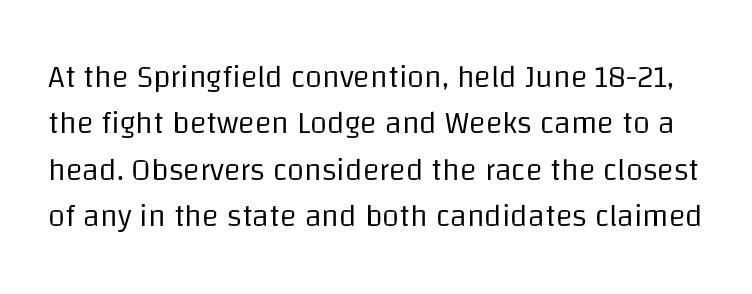
Q: Is the text bold? A: No.
Q: Is the text italic (slanted)? A: No, it is upright.
Q: Is the typeface a serif or a sans-serif typeface? A: Sans-serif.
Q: Is the text underlined? A: No.
Q: Is the spacing between letters normal or unusually wide? A: Normal.
Q: Is the spacing between lines tight, normal or loose? A: Normal.
Q: Width (condensed, normal, or wide)? A: Normal.
Q: Stroke contrast? A: Low.
Q: x-height? A: Large.
Q: Monospaced? A: No.
